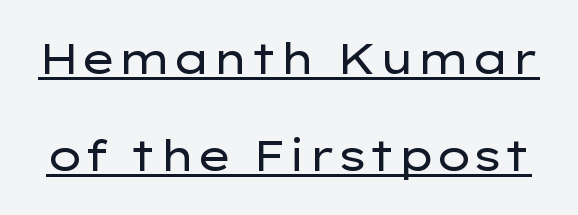
{"serif": "no", "italic": "no", "bold": "no", "weight": "regular", "width": "wide", "stroke_contrast": "low", "x_height": "medium", "monospaced": "no", "underline": "yes", "line_spacing": "loose", "line_spacing_ratio": 2.32, "letter_spacing": "normal", "letter_spacing_em": 0.0, "glyph_px": 42}
